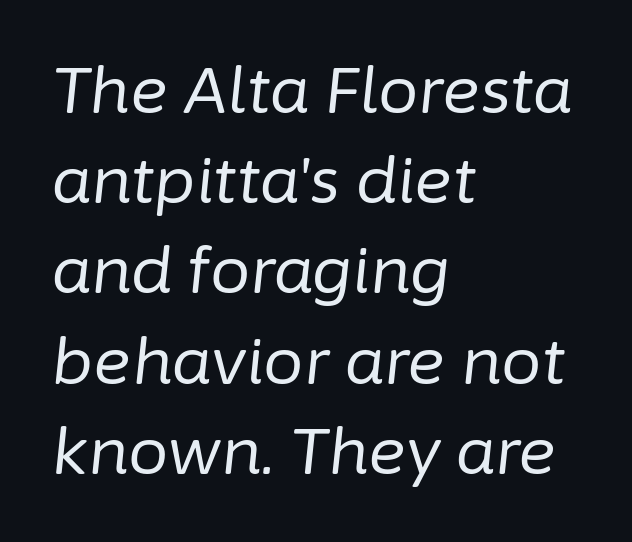
Q: Is the text bold? A: No.
Q: Is the text italic (slanted)? A: Yes, it leans right by about 6 degrees.
Q: Is the text underlined? A: No.
Q: How is the paragraph aligned? A: Left-aligned.
Q: Is the spacing between letters normal or unusually wide? A: Normal.
Q: Is the spacing between lines tight, normal or loose? A: Normal.
Q: Width (condensed, normal, or wide)? A: Normal.
Q: Stroke contrast? A: Low.
Q: x-height? A: Medium.
Q: Monospaced? A: No.
